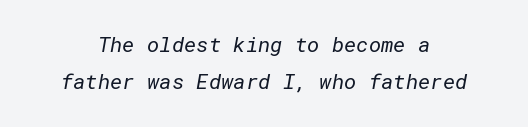
{"bold": "no", "underline": "no", "line_spacing_ratio": 1.74, "letter_spacing": "normal", "letter_spacing_em": 0.0, "glyph_px": 21}
